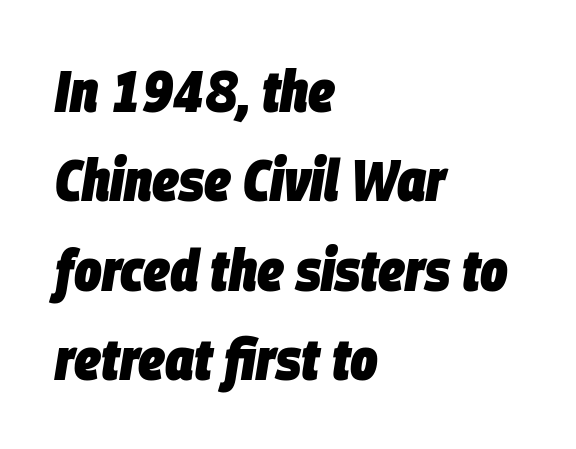
The image shows 58 px heavy, condensed type, italic (leaning right); set left-aligned, normal line spacing (1.54x), normal letter spacing, not underlined; low stroke contrast and a large x-height.
